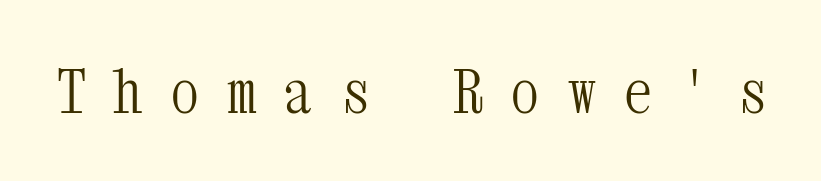
Q: Is the text bold? A: No.
Q: Is the text italic (slanted)? A: No, it is upright.
Q: Is the typeface a serif or a sans-serif typeface? A: Serif.
Q: Is the text underlined? A: No.
Q: Is the spacing between letters normal or unusually wide? A: Unusually wide.
Q: Width (condensed, normal, or wide)? A: Condensed.
Q: Stroke contrast? A: Medium.
Q: x-height? A: Medium.
Q: Monospaced? A: Yes.
